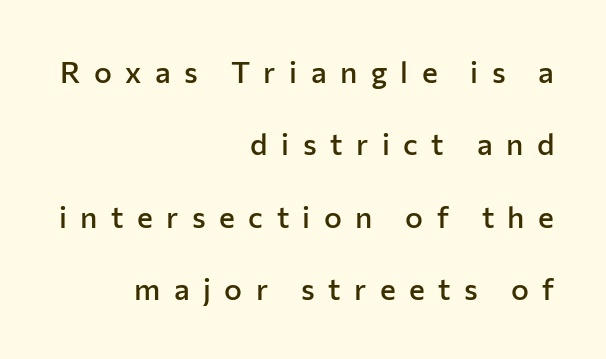
Each letter keeps its own natural width here, so spacing adapts to shape. Compared with an ordinary text face, these strokes are moderately heavier — a semibold. The passage shown is typeset with a sans-serif family. A typesetter would mark this as roman, not italic. Students, note that the glyphs here are deliberately spaced far apart. Notice the wide empty band between every row — that's loose leading.
